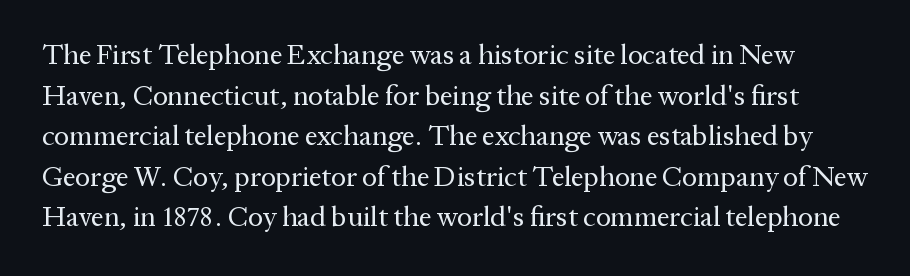
Q: Is the text bold? A: No.
Q: Is the text italic (slanted)? A: No, it is upright.
Q: Is the typeface a serif or a sans-serif typeface? A: Serif.
Q: Is the text underlined? A: No.
Q: Is the spacing between letters normal or unusually wide? A: Normal.
Q: Is the spacing between lines tight, normal or loose? A: Normal.
Q: Width (condensed, normal, or wide)? A: Normal.
Q: Stroke contrast? A: Medium.
Q: x-height? A: Medium.
Q: Monospaced? A: No.
